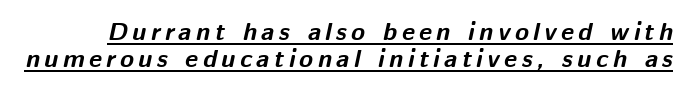
Notice how a bar underscores the lettering throughout. If you drew a line through each stem, it would be angled. The font is running at its bold setting. These lines huddle together more closely than default settings would place them.
